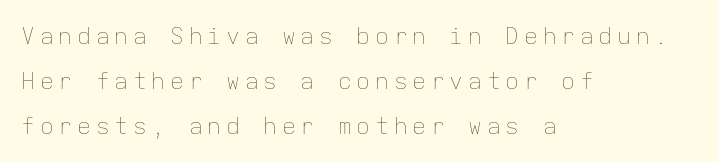
{"italic": "no", "bold": "no", "underline": "no", "align": "left", "line_spacing": "loose", "line_spacing_ratio": 1.95, "letter_spacing": "wide", "letter_spacing_em": 0.21, "glyph_px": 23}
